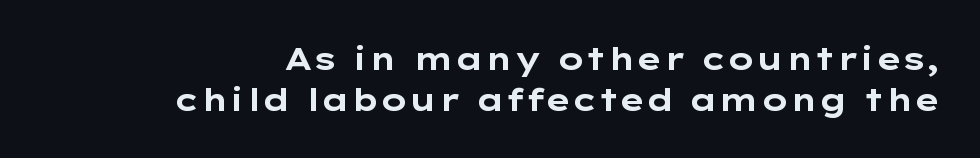
Quick note: interline space is typical. This is the regular roman posture of the typeface. Set as a true bold cut, around the 700 mark. Characters follow at the spacing the type designer built in.
